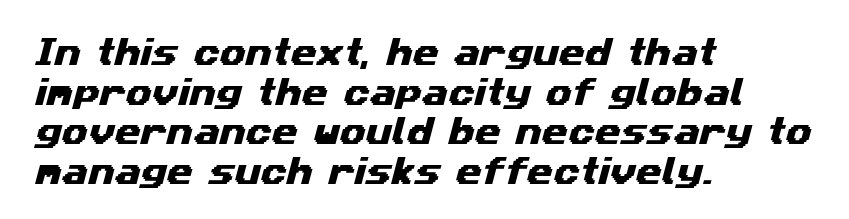
Q: Is the typeface a serif or a sans-serif typeface? A: Sans-serif.
Q: Is the text underlined? A: No.
Q: How is the paragraph aligned? A: Left-aligned.
Q: Is the spacing between letters normal or unusually wide? A: Normal.
Q: Is the spacing between lines tight, normal or loose? A: Normal.
Q: Width (condensed, normal, or wide)? A: Wide.
Q: Stroke contrast? A: Medium.
Q: x-height? A: Medium.
Q: Monospaced? A: No.
